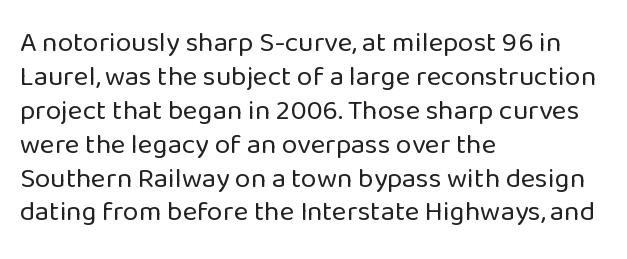
Q: Is the text bold? A: No.
Q: Is the text italic (slanted)? A: No, it is upright.
Q: Is the typeface a serif or a sans-serif typeface? A: Sans-serif.
Q: Is the text underlined? A: No.
Q: How is the paragraph aligned? A: Left-aligned.
Q: Is the spacing between letters normal or unusually wide? A: Normal.
Q: Width (condensed, normal, or wide)? A: Normal.
Q: Stroke contrast? A: Low.
Q: x-height? A: Medium.
Q: Monospaced? A: No.
